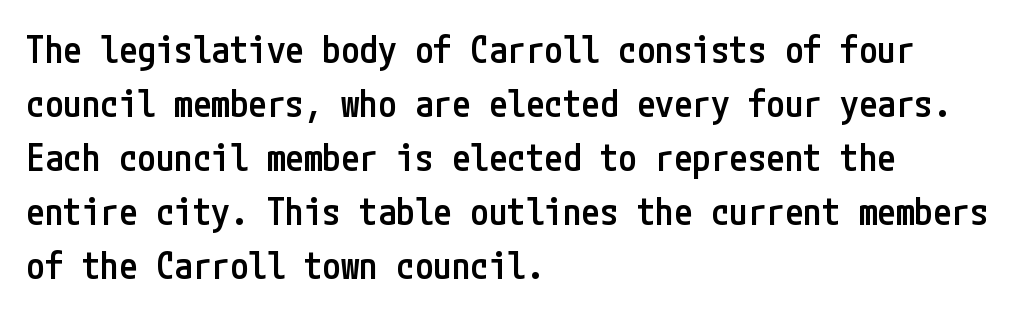
Q: Is the text bold? A: Semi-bold.
Q: Is the text italic (slanted)? A: No, it is upright.
Q: Is the typeface a serif or a sans-serif typeface? A: Sans-serif.
Q: Is the text underlined? A: No.
Q: How is the paragraph aligned? A: Left-aligned.
Q: Is the spacing between letters normal or unusually wide? A: Normal.
Q: Is the spacing between lines tight, normal or loose? A: Normal.
Q: Width (condensed, normal, or wide)? A: Condensed.
Q: Stroke contrast? A: Low.
Q: x-height? A: Medium.
